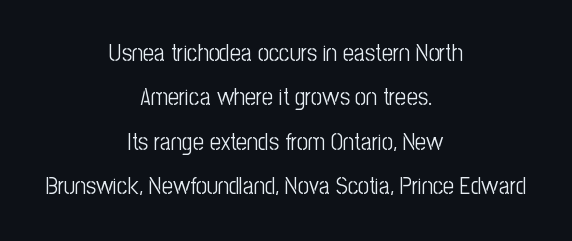
Line starts and ends both wander, symmetrically. The gap between lines stays unmarked. The lettering holds an erect, upright posture throughout. No extra ink here — the face is not bold. Each word holds together tightly as a unit, with standard inter-letter gaps.
